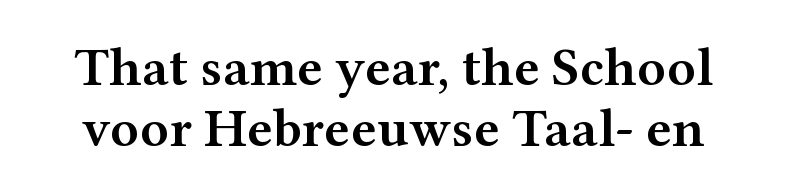
The image shows 55 px semibold, wide serif type, upright; set tight line spacing (1.11x), normal letter spacing, not underlined; medium stroke contrast and a medium x-height.
